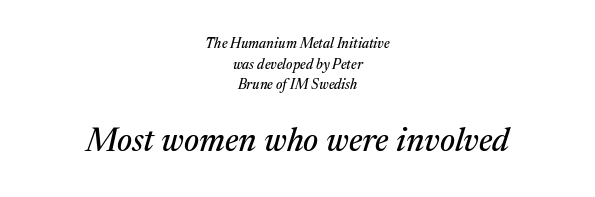
{"serif": "yes", "italic": "yes", "lean": "right", "slant_degrees": 17, "width": "normal", "stroke_contrast": "medium", "x_height": "medium", "monospaced": "no", "underline": "no", "align": "center", "line_spacing": "normal", "line_spacing_ratio": 1.48, "letter_spacing": "normal", "letter_spacing_em": 0.0, "larger_block": "second", "size_ratio": 2.36, "glyph_px": 33}
